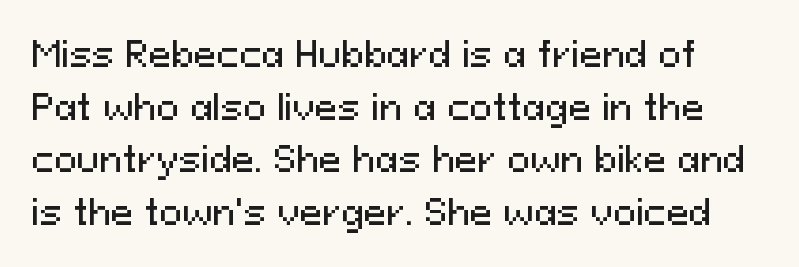
Normally led — the rows are evenly, conventionally spaced. The axis of the letterforms is exactly vertical. This rendering features lettering with no underline. Compared with typical body copy, the letter spacing here is the same.
